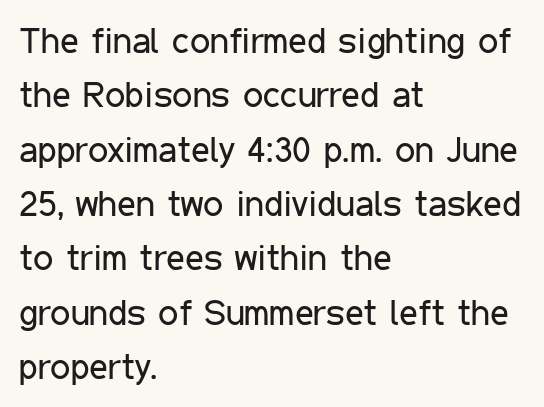
The image shows 36 px regular-weight, condensed sans-serif type, upright; set left-aligned, normal line spacing (1.51x), normal letter spacing, not underlined; low stroke contrast and a medium x-height.
